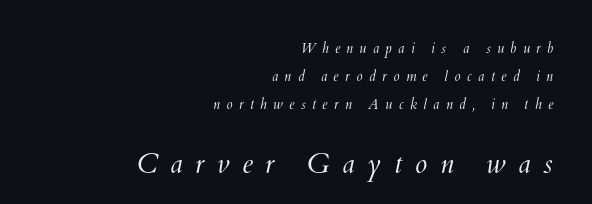
Q: Is the text bold? A: No.
Q: Is the text underlined? A: No.
Q: How is the paragraph aligned? A: Right-aligned.
Q: Is the spacing between letters normal or unusually wide? A: Unusually wide.
Q: Is the spacing between lines tight, normal or loose? A: Loose.
Q: Which block of text is set in a larger size, the first (top) or the second (bottom)? A: The second (bottom) one.
Q: Width (condensed, normal, or wide)? A: Normal.
Q: Stroke contrast? A: Medium.
Q: x-height? A: Small.
Q: Monospaced? A: No.
